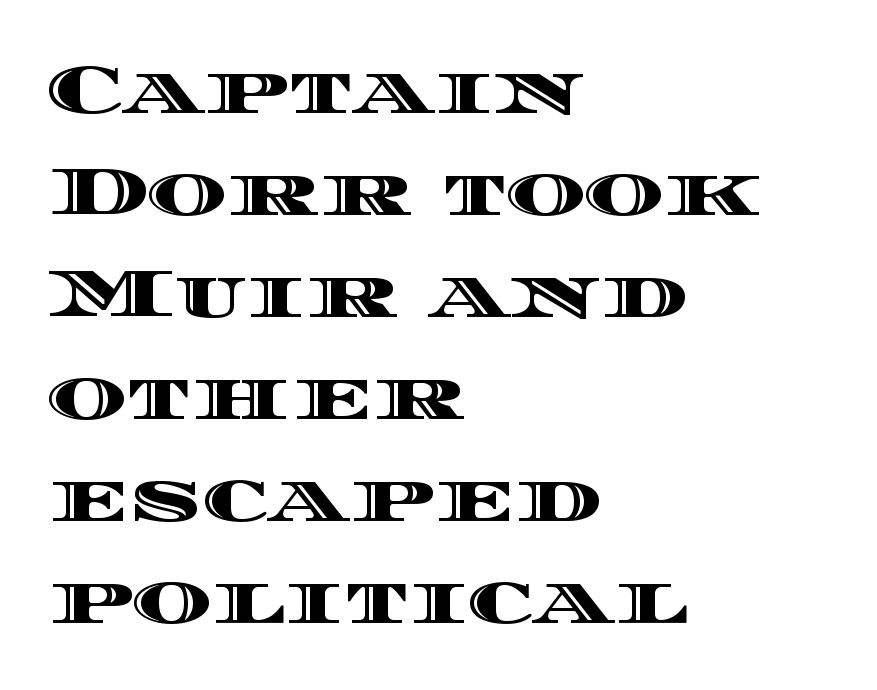
The image shows 68 px wide type, upright; set left-aligned, normal line spacing (1.5x), normal letter spacing, not underlined; a large x-height.
